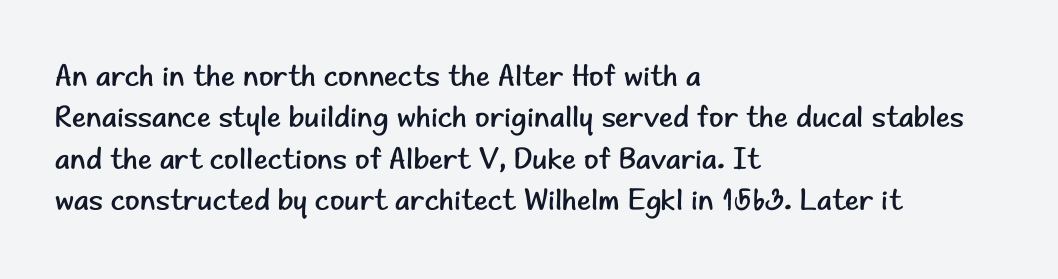
Q: Is the text bold? A: No.
Q: Is the text italic (slanted)? A: No, it is upright.
Q: Is the typeface a serif or a sans-serif typeface? A: Sans-serif.
Q: Is the text underlined? A: No.
Q: How is the paragraph aligned? A: Left-aligned.
Q: Is the spacing between letters normal or unusually wide? A: Normal.
Q: Is the spacing between lines tight, normal or loose? A: Normal.
Q: Width (condensed, normal, or wide)? A: Normal.
Q: Stroke contrast? A: Low.
Q: x-height? A: Small.
Q: Monospaced? A: No.
